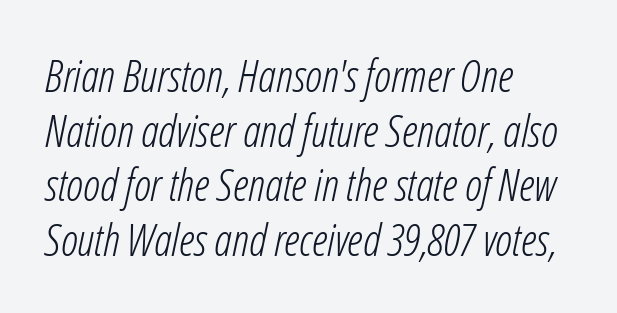
Q: Is the text bold? A: No.
Q: Is the text italic (slanted)? A: Yes, it leans right by about 12 degrees.
Q: Is the text underlined? A: No.
Q: How is the paragraph aligned? A: Left-aligned.
Q: Is the spacing between letters normal or unusually wide? A: Normal.
Q: Width (condensed, normal, or wide)? A: Condensed.
Q: Stroke contrast? A: Low.
Q: x-height? A: Medium.
Q: Monospaced? A: No.
